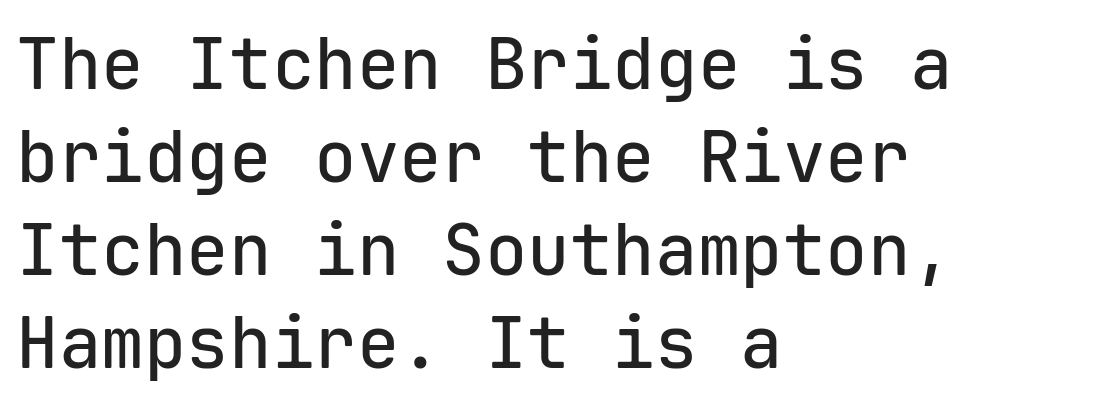
The image shows 71 px sans-serif type, upright, monospaced; set left-aligned, normal line spacing (1.31x), normal letter spacing, not underlined; low stroke contrast and a medium x-height.
